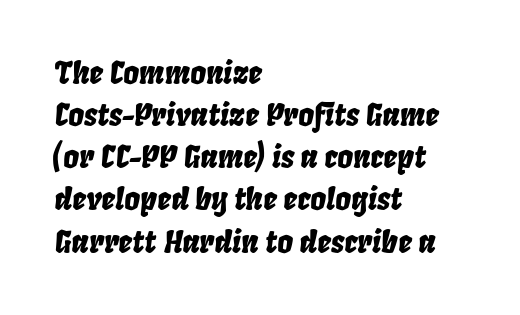
The image shows 31 px condensed type, italic (leaning right); set left-aligned, normal line spacing (1.36x), normal letter spacing, not underlined; low stroke contrast and a large x-height.
